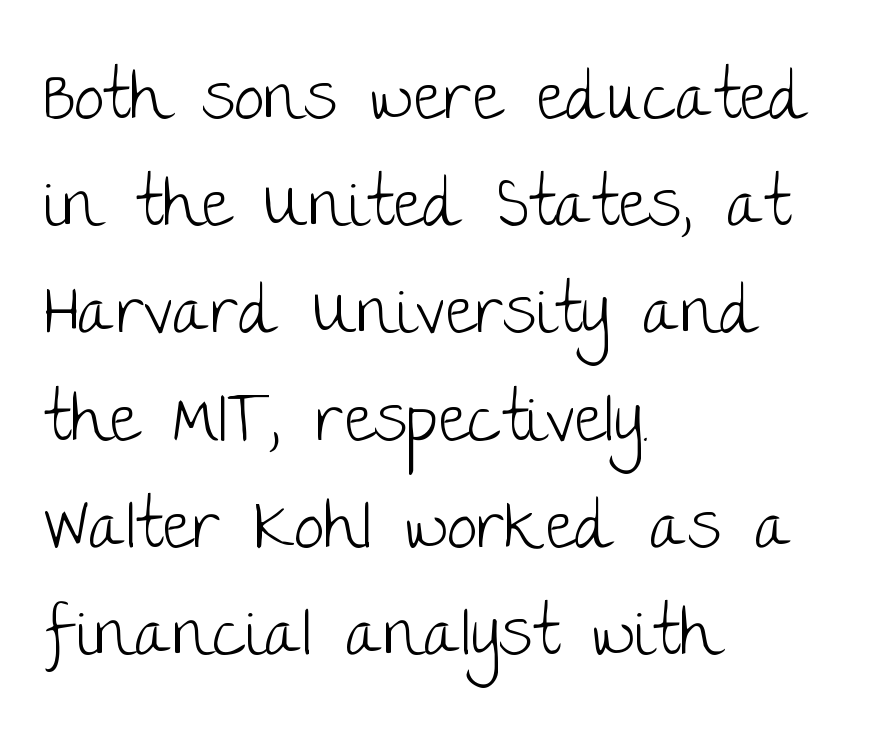
Rendered with straight, roman letterforms. These lines are rendered in a variable-pitch font. Grotesque or geometric, the face here clearly has no serifs. The passage is arranged the way most books set body copy — flush left. This sample keeps an unexceptional amount of space between lines.
